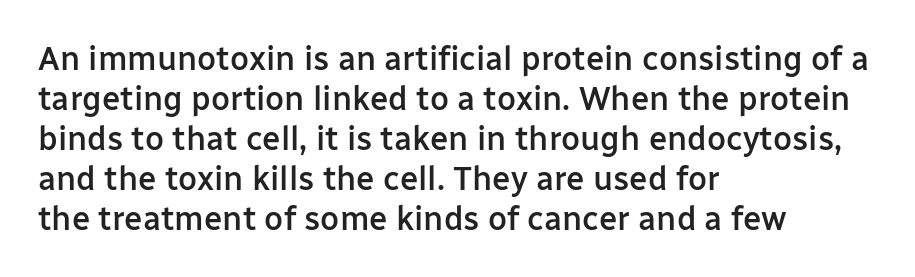
The image shows 33 px semibold sans-serif type, upright; set left-aligned, line spacing 1.21x, normal letter spacing, not underlined; low stroke contrast and a medium x-height.
